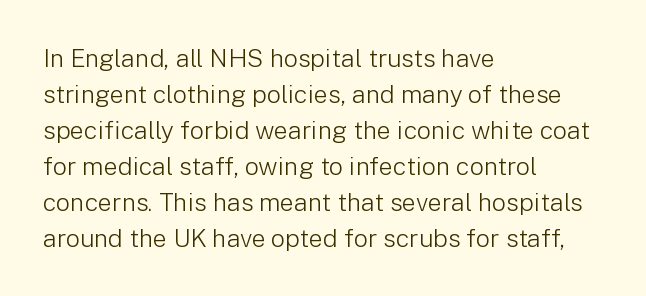
The image shows 25 px text type, upright; set left-aligned, normal line spacing (1.44x), normal letter spacing, not underlined.
